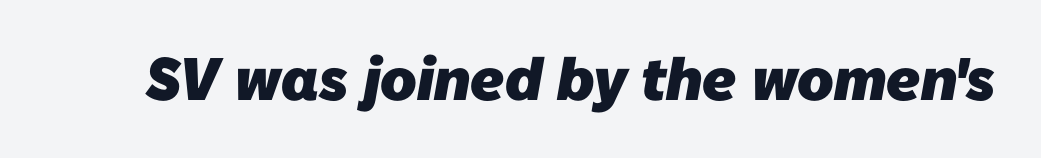
You could call the tracking neutral — neither tight nor loose. A sans-serif font was chosen for this passage. Beneath every word, the page is bare. Bold? Absolutely — the strokes are thick and heavy. A typesetter would call this proportional, since set widths differ per character.
